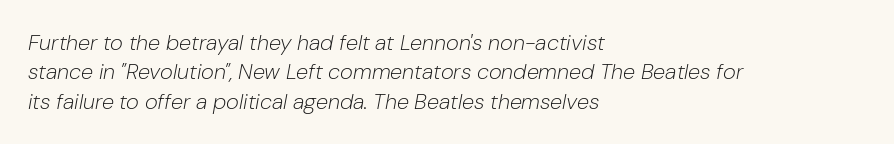
{"italic": "yes", "lean": "right", "slant_degrees": 10, "bold": "no", "underline": "no", "align": "left", "line_spacing": "normal", "line_spacing_ratio": 1.34, "letter_spacing": "normal", "letter_spacing_em": 0.0, "glyph_px": 22}
